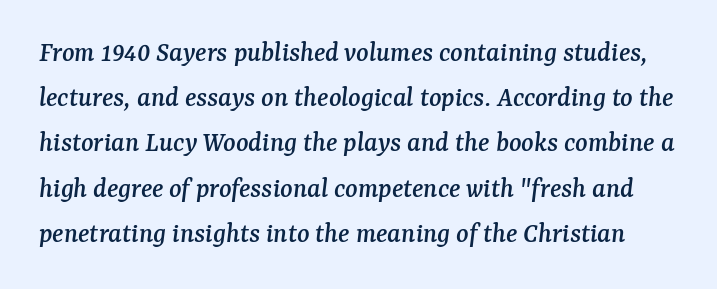
{"serif": "yes", "italic": "yes", "lean": "right", "slant_degrees": 7, "width": "normal", "stroke_contrast": "medium", "x_height": "medium", "monospaced": "no", "underline": "no", "line_spacing": "normal", "line_spacing_ratio": 1.56, "letter_spacing": "normal", "letter_spacing_em": 0.0, "glyph_px": 29}
